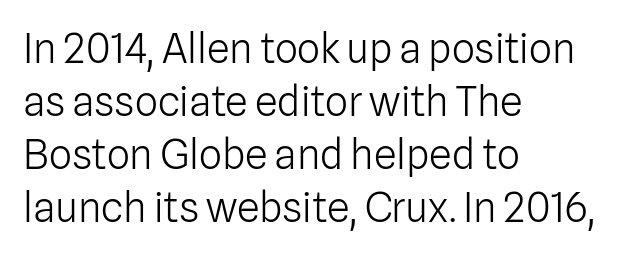
The image shows 41 px light sans-serif type, upright; set left-aligned, normal line spacing (1.29x), normal letter spacing, not underlined; low stroke contrast and a medium x-height.
